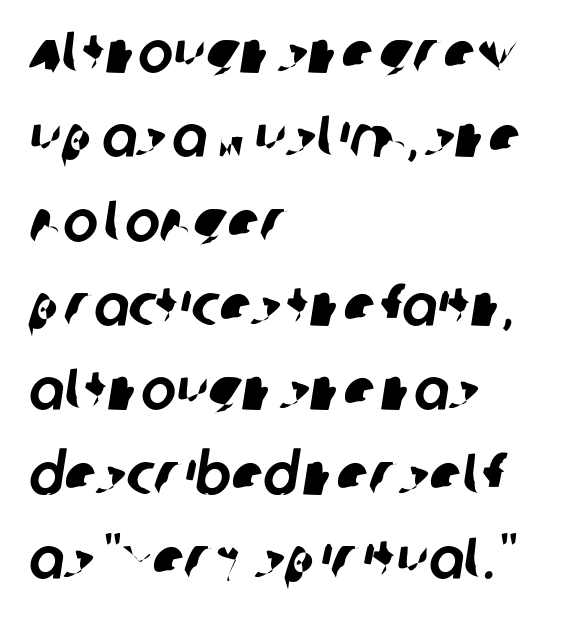
{"serif": "no", "width": "normal", "stroke_contrast": "low", "x_height": "large", "monospaced": "no", "underline": "no", "align": "left", "line_spacing": "normal", "line_spacing_ratio": 1.43, "letter_spacing": "normal", "letter_spacing_em": 0.0, "glyph_px": 59}
